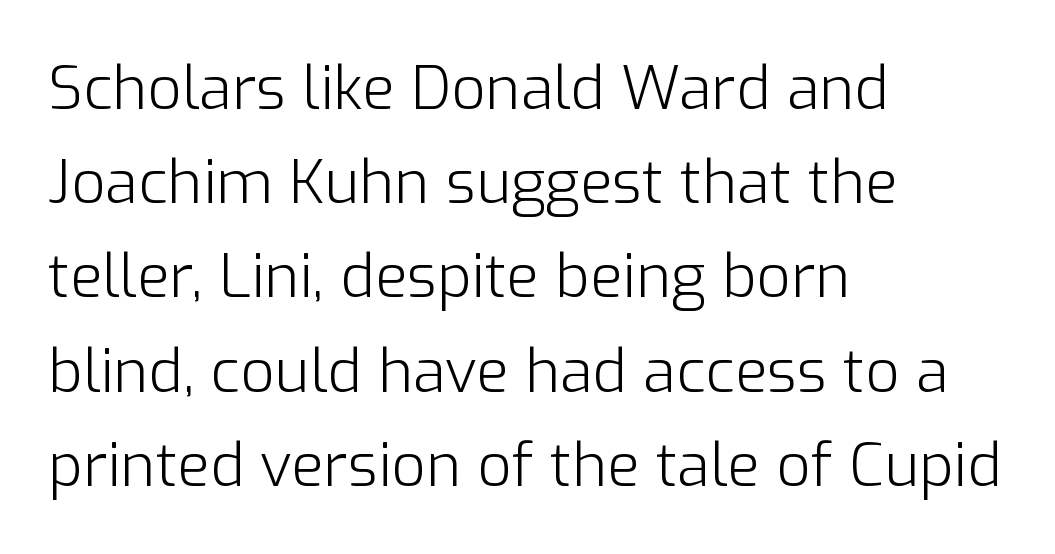
Q: Is the text bold? A: No.
Q: Is the text italic (slanted)? A: No, it is upright.
Q: Is the typeface a serif or a sans-serif typeface? A: Sans-serif.
Q: Is the text underlined? A: No.
Q: How is the paragraph aligned? A: Left-aligned.
Q: Is the spacing between letters normal or unusually wide? A: Normal.
Q: Is the spacing between lines tight, normal or loose? A: Normal.
Q: Width (condensed, normal, or wide)? A: Normal.
Q: Stroke contrast? A: Low.
Q: x-height? A: Medium.
Q: Monospaced? A: No.
